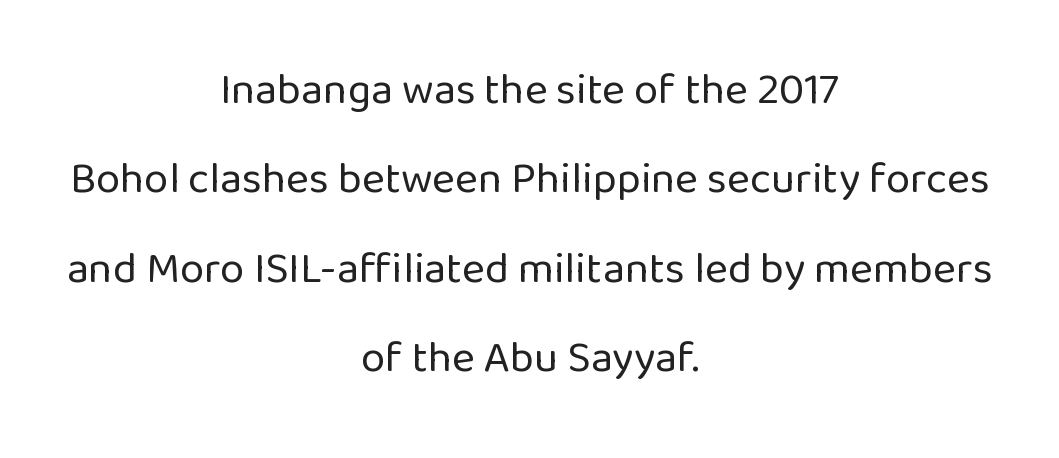
The letters stand straight up with perfectly vertical stems. The weight would be labelled regular, book, light, or lighter still. Both edges are ragged and mirror each other, which tells us the setting is centered. Honestly, the letter spacing is just normal — you wouldn't notice it. This sample trades compactness for vertical openness between lines.
